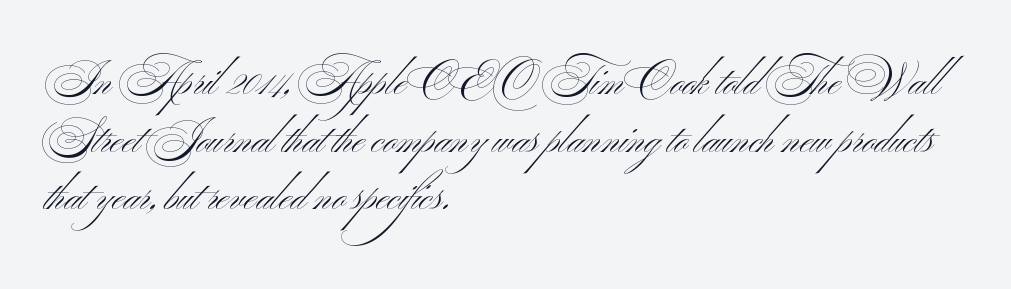
{"serif": "no", "bold": "no", "weight": "light", "width": "wide", "stroke_contrast": "medium", "x_height": "small", "monospaced": "no", "underline": "no", "align": "left", "line_spacing": "normal", "line_spacing_ratio": 1.37, "letter_spacing": "normal", "letter_spacing_em": 0.0, "glyph_px": 42}
